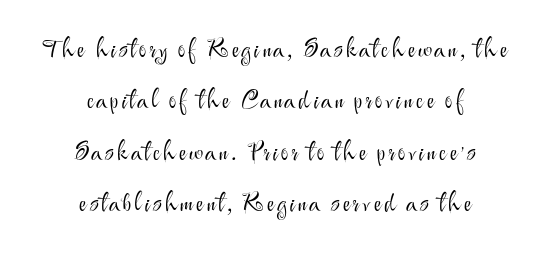
Q: Is the text bold? A: No.
Q: Is the text underlined? A: No.
Q: How is the paragraph aligned? A: Centered.
Q: Is the spacing between lines tight, normal or loose? A: Loose.
